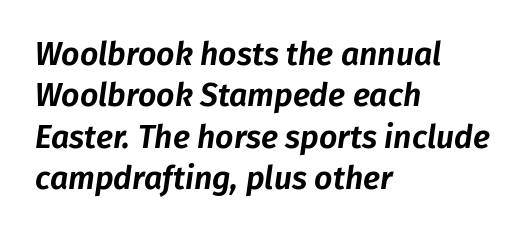
Q: Is the text italic (slanted)? A: Yes, it leans right by about 8 degrees.
Q: Is the text underlined? A: No.
Q: How is the paragraph aligned? A: Left-aligned.
Q: Is the spacing between letters normal or unusually wide? A: Normal.
Q: Is the spacing between lines tight, normal or loose? A: Normal.
Q: Width (condensed, normal, or wide)? A: Normal.
Q: Stroke contrast? A: Low.
Q: x-height? A: Medium.
Q: Monospaced? A: No.
